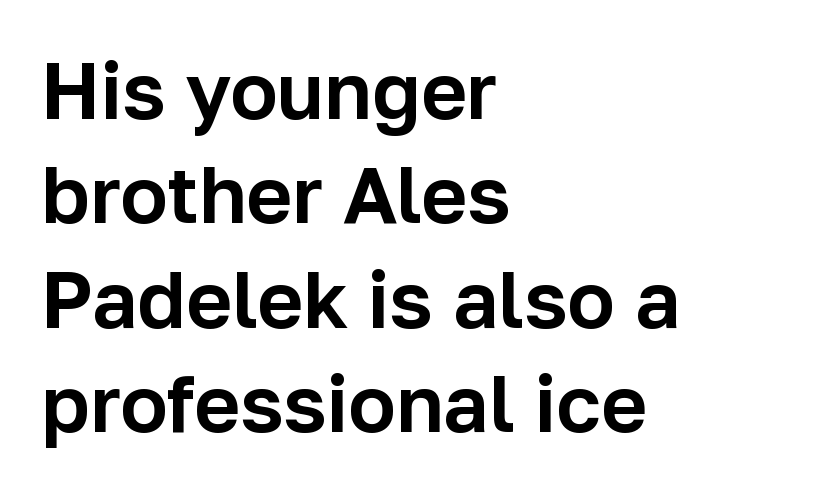
The image shows 79 px sans-serif type, upright; set left-aligned, normal line spacing (1.32x), normal letter spacing, not underlined; low stroke contrast and a medium x-height.
